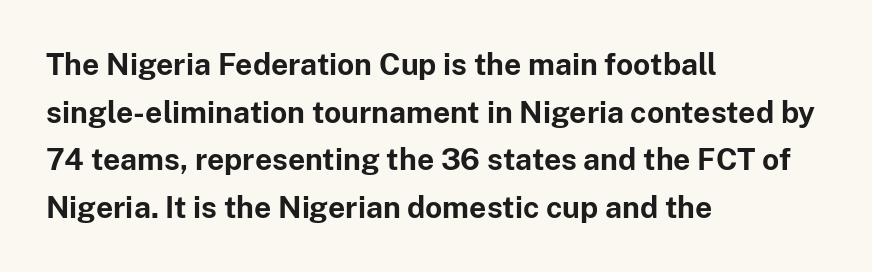
{"serif": "no", "italic": "no", "bold": "yes", "weight": "bold", "width": "normal", "stroke_contrast": "low", "x_height": "medium", "monospaced": "no", "underline": "no", "align": "left", "line_spacing": "normal", "line_spacing_ratio": 1.59, "letter_spacing": "normal", "letter_spacing_em": 0.0, "glyph_px": 30}
